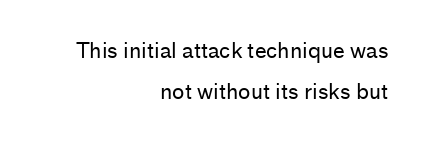
{"italic": "no", "bold": "no", "underline": "no", "align": "right", "line_spacing": "loose", "line_spacing_ratio": 1.95, "letter_spacing": "normal", "letter_spacing_em": 0.0, "glyph_px": 21}
